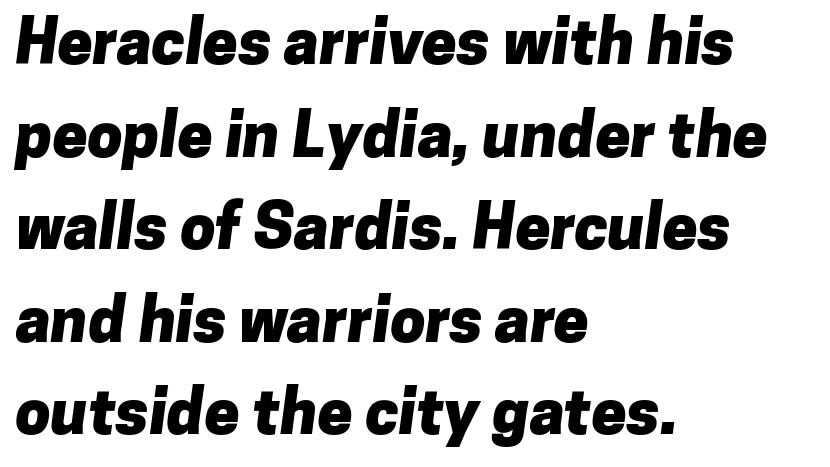
{"serif": "no", "bold": "yes", "weight": "heavy", "width": "normal", "stroke_contrast": "low", "x_height": "medium", "monospaced": "no", "underline": "no", "align": "left", "line_spacing": "normal", "line_spacing_ratio": 1.47, "letter_spacing": "normal", "letter_spacing_em": 0.0, "glyph_px": 63}
